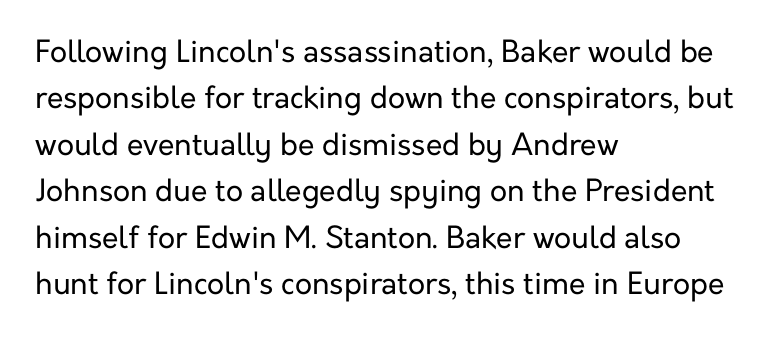
The image shows 30 px regular-weight sans-serif type, upright; set left-aligned, normal line spacing (1.55x), normal letter spacing, not underlined; low stroke contrast and a medium x-height.
